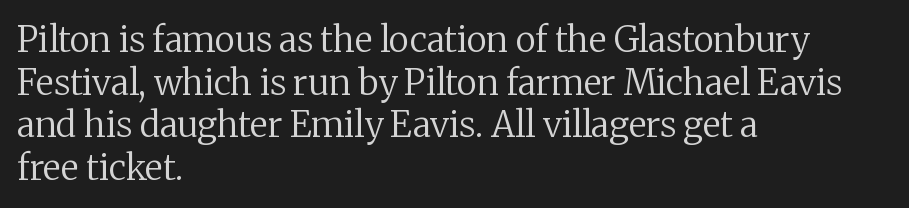
{"serif": "yes", "italic": "no", "bold": "no", "weight": "regular", "width": "normal", "stroke_contrast": "medium", "x_height": "medium", "monospaced": "no", "underline": "no", "align": "left", "line_spacing_ratio": 1.22, "letter_spacing": "normal", "letter_spacing_em": 0.0, "glyph_px": 35}
